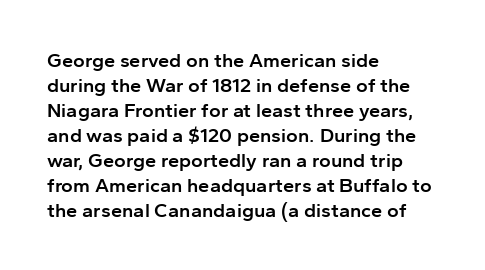
The image shows 20 px text type, upright; set left-aligned, normal line spacing (1.25x), normal letter spacing, not underlined.
